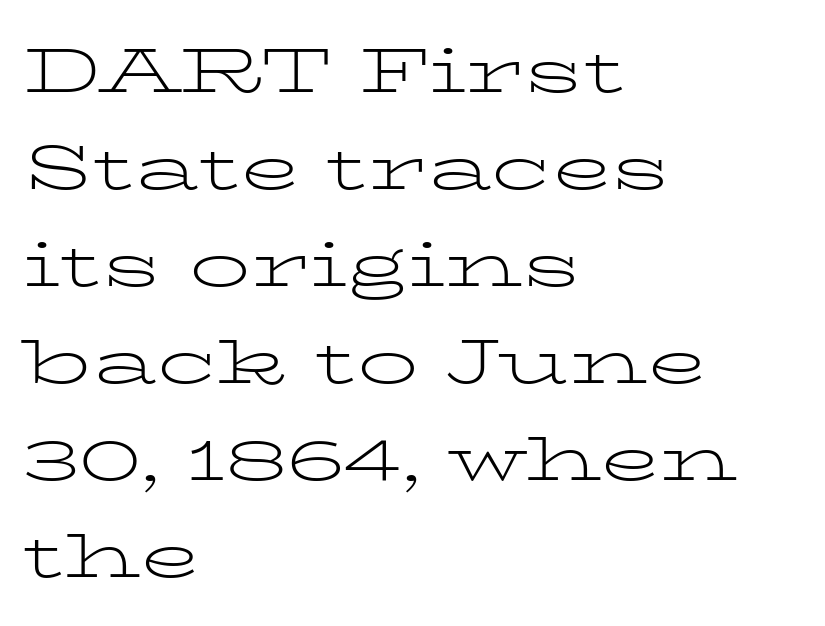
Q: Is the text bold? A: No.
Q: Is the text italic (slanted)? A: No, it is upright.
Q: Is the typeface a serif or a sans-serif typeface? A: Serif.
Q: Is the text underlined? A: No.
Q: How is the paragraph aligned? A: Left-aligned.
Q: Is the spacing between letters normal or unusually wide? A: Normal.
Q: Is the spacing between lines tight, normal or loose? A: Normal.
Q: Width (condensed, normal, or wide)? A: Wide.
Q: Stroke contrast? A: Low.
Q: x-height? A: Medium.
Q: Monospaced? A: No.
